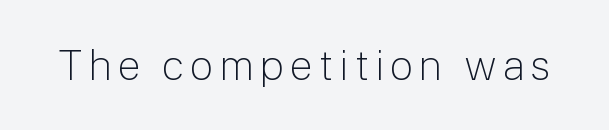
{"serif": "no", "italic": "no", "bold": "no", "weight": "light", "width": "normal", "stroke_contrast": "low", "x_height": "medium", "monospaced": "no", "underline": "no", "glyph_px": 42}
